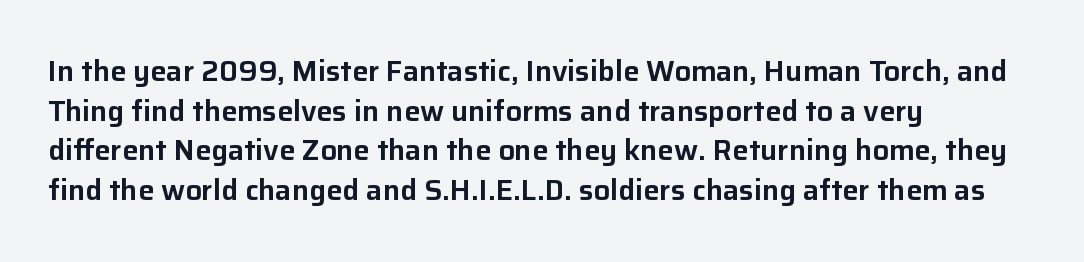
{"serif": "no", "italic": "no", "width": "normal", "stroke_contrast": "low", "x_height": "medium", "monospaced": "no", "underline": "no", "align": "left", "line_spacing": "normal", "line_spacing_ratio": 1.37, "letter_spacing": "normal", "letter_spacing_em": 0.0, "glyph_px": 29}
